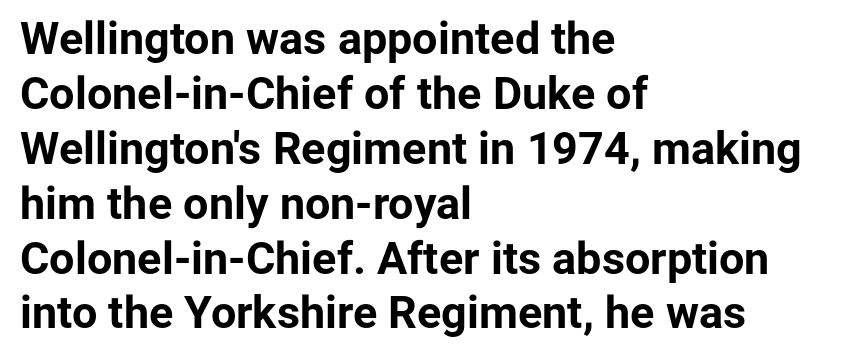
{"serif": "no", "italic": "no", "bold": "yes", "weight": "bold", "width": "normal", "stroke_contrast": "low", "x_height": "medium", "monospaced": "no", "underline": "no", "align": "left", "line_spacing_ratio": 1.22, "letter_spacing": "normal", "letter_spacing_em": 0.0, "glyph_px": 45}
